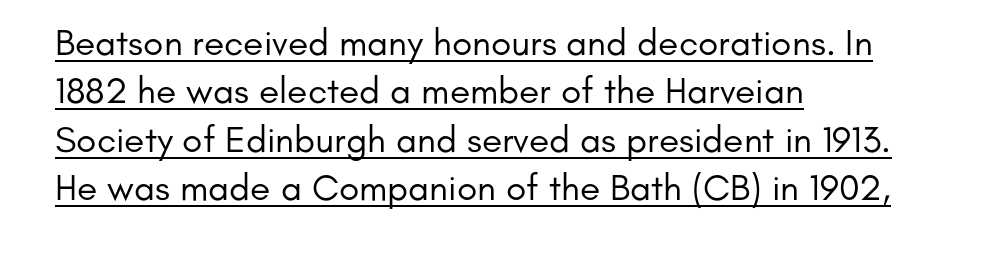
Q: Is the text bold? A: No.
Q: Is the text italic (slanted)? A: No, it is upright.
Q: Is the typeface a serif or a sans-serif typeface? A: Sans-serif.
Q: Is the text underlined? A: Yes.
Q: How is the paragraph aligned? A: Left-aligned.
Q: Is the spacing between letters normal or unusually wide? A: Normal.
Q: Is the spacing between lines tight, normal or loose? A: Normal.
Q: Width (condensed, normal, or wide)? A: Normal.
Q: Stroke contrast? A: Low.
Q: x-height? A: Small.
Q: Monospaced? A: No.
